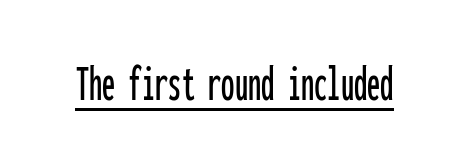
You can tell from the bare stems that sans-serif type was used. Fixed-width glyphs throughout — classic coding-font behaviour. In terms of posture, this sample is upright. Students, note that the glyphs here touch the page at normal intervals. Is there an underline? Yes — a line sits under the letters.
